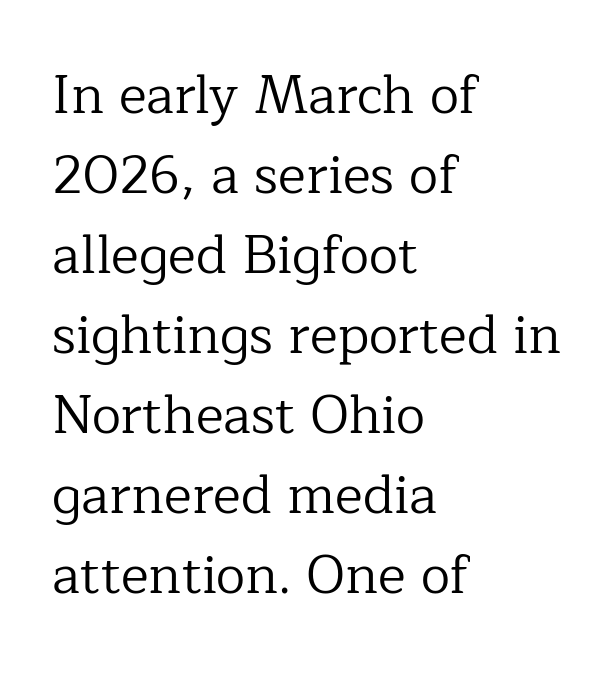
How are the letters spaced? Ordinarily, with no added tracking. Here the designer chose a conventional face with non-uniform glyph widths. No extra ink here — the face is not bold. The characters display serif detailing at their extremities. Each row of text sits above clean, open space.
